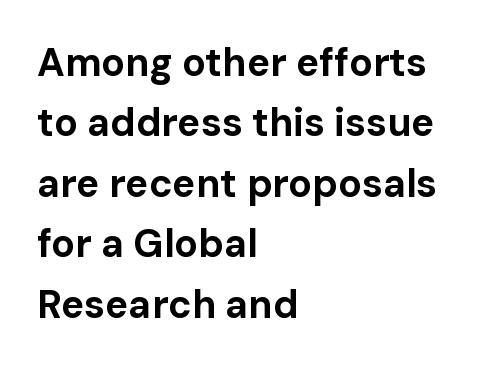
{"serif": "no", "italic": "no", "bold": "yes", "weight": "bold", "width": "normal", "stroke_contrast": "low", "x_height": "medium", "monospaced": "no", "underline": "no", "align": "left", "line_spacing": "normal", "line_spacing_ratio": 1.55, "letter_spacing": "normal", "letter_spacing_em": 0.0, "glyph_px": 39}
